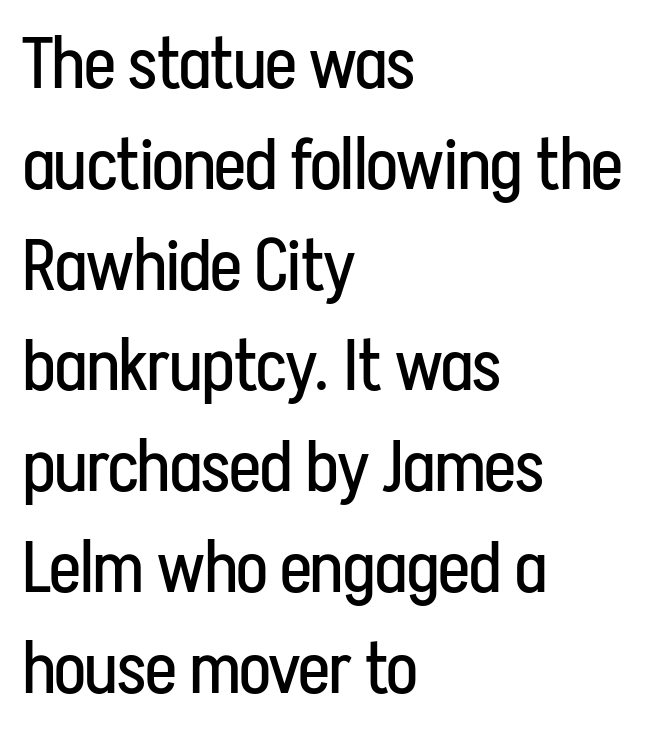
The letters stand straight up with perfectly vertical stems. The passage shown stacks its lines at a standard gap. The face used here is proportionally spaced, like ordinary book or web type. This sample uses a sans-serif face.
